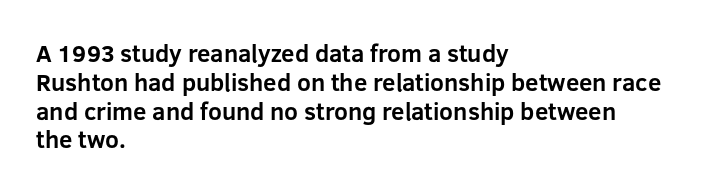
{"italic": "no", "bold": "yes", "underline": "no", "align": "left", "line_spacing_ratio": 1.2, "letter_spacing": "normal", "letter_spacing_em": 0.0, "glyph_px": 24}
